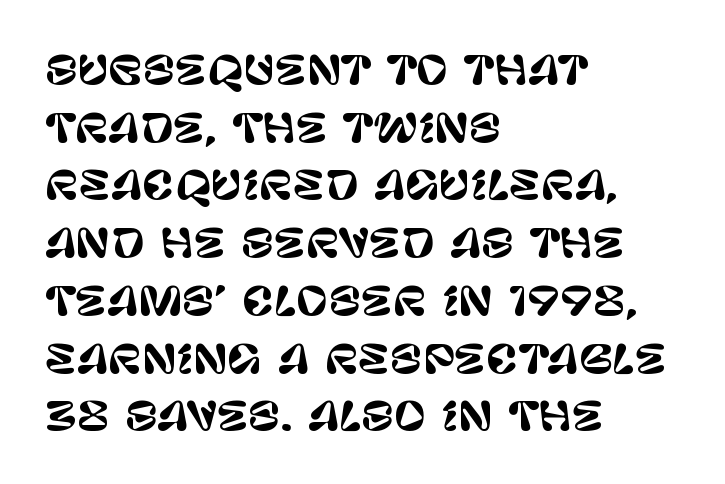
Q: Is the text italic (slanted)? A: Yes.
Q: Is the typeface a serif or a sans-serif typeface? A: Sans-serif.
Q: Is the text underlined? A: No.
Q: How is the paragraph aligned? A: Left-aligned.
Q: Is the spacing between letters normal or unusually wide? A: Normal.
Q: Is the spacing between lines tight, normal or loose? A: Normal.
Q: Width (condensed, normal, or wide)? A: Normal.
Q: Stroke contrast? A: Low.
Q: x-height? A: Large.
Q: Monospaced? A: No.
